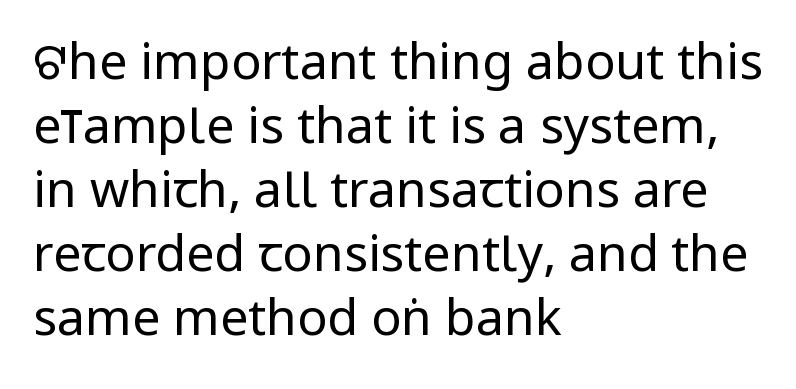
{"serif": "no", "italic": "no", "bold": "no", "weight": "regular", "width": "condensed", "stroke_contrast": "low", "underline": "no", "align": "left", "line_spacing": "normal", "line_spacing_ratio": 1.28, "letter_spacing": "normal", "letter_spacing_em": 0.0, "glyph_px": 50}
